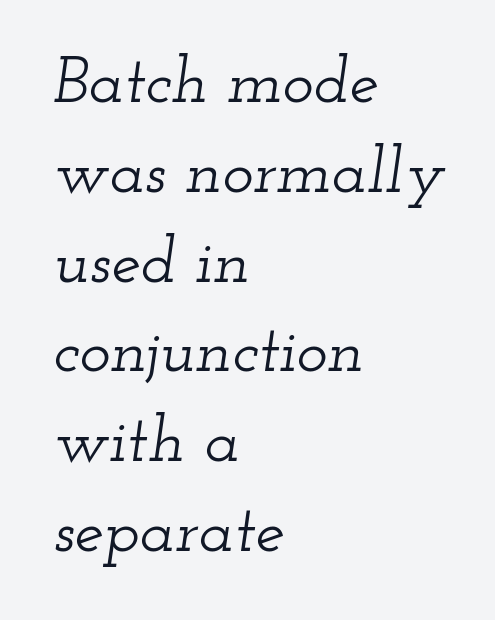
The image shows 66 px wide serif type, italic (leaning right); set left-aligned, normal line spacing (1.36x), normal letter spacing, not underlined; low stroke contrast and a small x-height.
